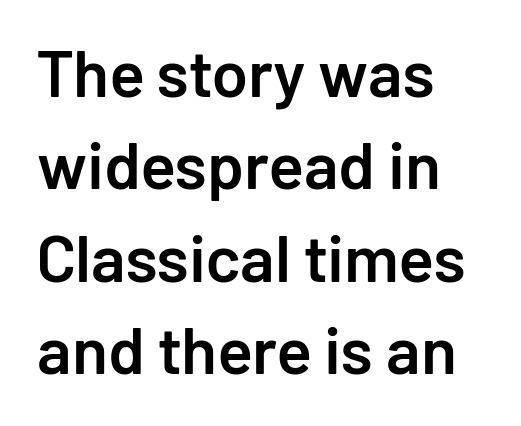
Check the space under the baseline: it is left empty. The passage shown is typed in a proportional face where columns would drift. The passage shown is typeset with a sans-serif family. The face used here is rendered with its standard letterfit. A classic flush-left, rag-right setting is used for this passage. Emphasis by weight is partial: semibold.
